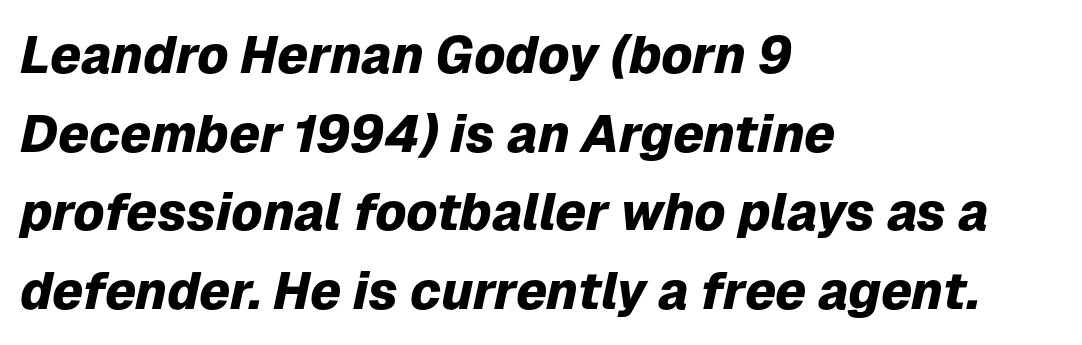
{"italic": "yes", "lean": "right", "slant_degrees": 12, "bold": "yes", "weight": "heavy", "width": "normal", "stroke_contrast": "low", "x_height": "medium", "monospaced": "no", "underline": "no", "align": "left", "line_spacing": "normal", "line_spacing_ratio": 1.51, "letter_spacing": "normal", "letter_spacing_em": 0.0, "glyph_px": 52}
